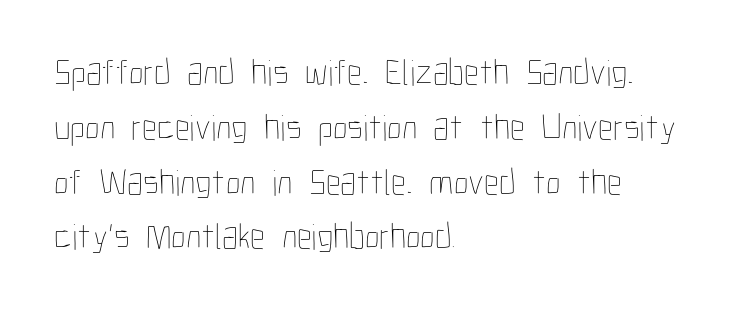
{"italic": "no", "bold": "no", "weight": "thin", "width": "condensed", "stroke_contrast": "low", "x_height": "medium", "monospaced": "no", "underline": "no", "align": "left", "line_spacing": "normal", "line_spacing_ratio": 1.48, "letter_spacing": "normal", "letter_spacing_em": 0.0, "glyph_px": 37}
